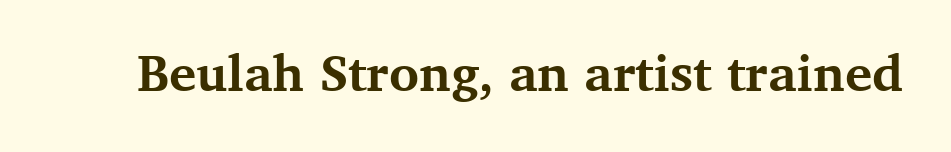
{"serif": "yes", "italic": "no", "bold": "yes", "weight": "bold", "width": "normal", "stroke_contrast": "medium", "x_height": "medium", "monospaced": "no", "underline": "no", "letter_spacing": "normal", "letter_spacing_em": 0.0, "glyph_px": 51}
